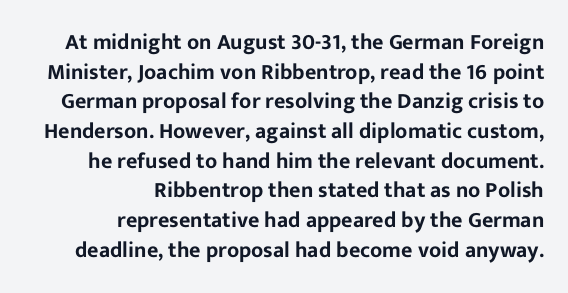
The image shows 22 px text type, upright; set right-aligned, normal line spacing (1.35x), normal letter spacing, not underlined.
